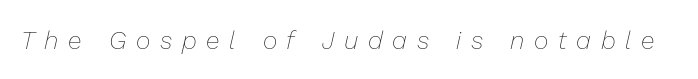
Is the type slanted? Yes — the strokes lean at a clear angle. On a weight scale, this lands at 450 or below. This sample uses expanded letter spacing, leaving extra air between glyphs. Each row of text sits above clean, open space.
